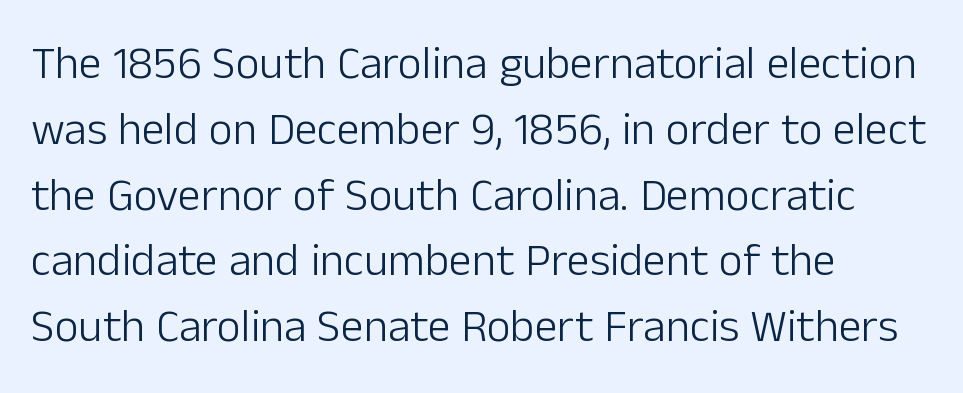
Q: Is the text bold? A: No.
Q: Is the text italic (slanted)? A: No, it is upright.
Q: Is the typeface a serif or a sans-serif typeface? A: Sans-serif.
Q: Is the text underlined? A: No.
Q: How is the paragraph aligned? A: Left-aligned.
Q: Is the spacing between letters normal or unusually wide? A: Normal.
Q: Is the spacing between lines tight, normal or loose? A: Normal.
Q: Width (condensed, normal, or wide)? A: Normal.
Q: Stroke contrast? A: Low.
Q: x-height? A: Medium.
Q: Monospaced? A: No.
